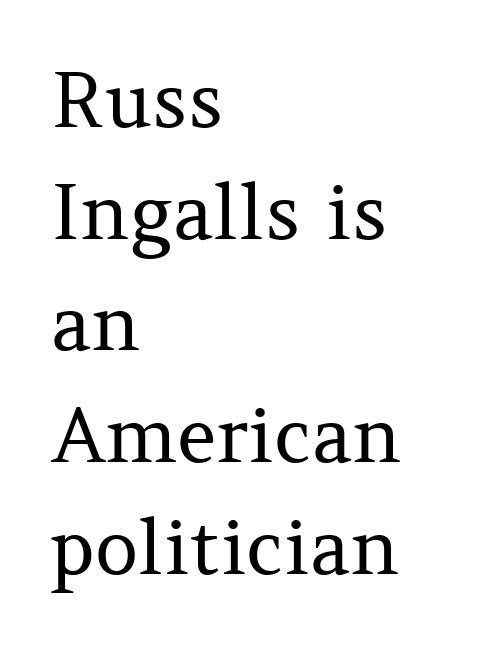
{"serif": "yes", "italic": "no", "bold": "no", "weight": "regular", "width": "normal", "stroke_contrast": "medium", "x_height": "medium", "monospaced": "no", "underline": "no", "align": "left", "line_spacing": "normal", "line_spacing_ratio": 1.47, "letter_spacing": "normal", "letter_spacing_em": 0.0, "glyph_px": 76}
